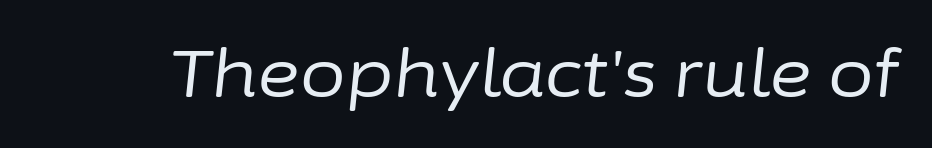
These lines are rendered in a variable-pitch font. Heft: none added — not bold. Posture: slanted. You could call the tracking neutral — neither tight nor loose. Plain, unruled lines of type.
